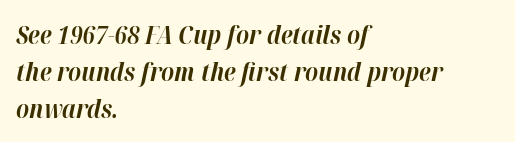
{"italic": "yes", "lean": "right", "slant_degrees": 12, "bold": "yes", "underline": "no", "align": "left", "line_spacing": "normal", "line_spacing_ratio": 1.42, "letter_spacing": "normal", "letter_spacing_em": 0.0, "glyph_px": 26}
